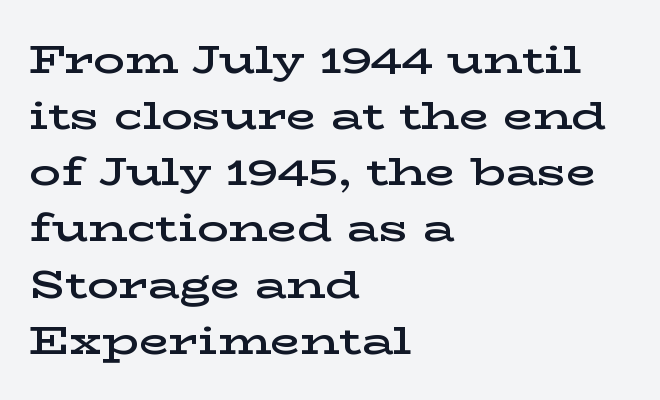
The image shows 39 px semibold, wide serif type, upright; set left-aligned, normal line spacing (1.44x), normal letter spacing, not underlined; low stroke contrast and a medium x-height.
